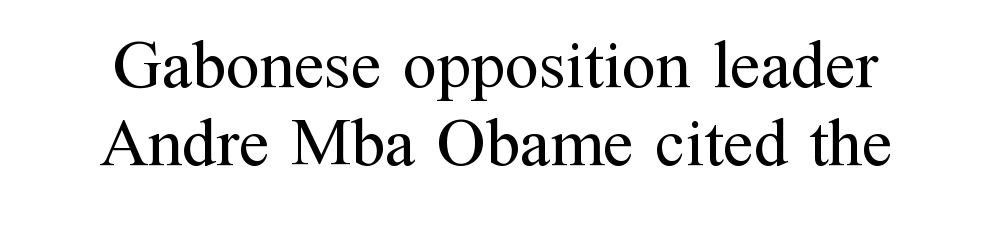
Q: Is the text bold? A: No.
Q: Is the text italic (slanted)? A: No, it is upright.
Q: Is the typeface a serif or a sans-serif typeface? A: Serif.
Q: Is the text underlined? A: No.
Q: Is the spacing between letters normal or unusually wide? A: Normal.
Q: Is the spacing between lines tight, normal or loose? A: Tight.
Q: Width (condensed, normal, or wide)? A: Normal.
Q: Stroke contrast? A: Medium.
Q: x-height? A: Medium.
Q: Monospaced? A: No.
